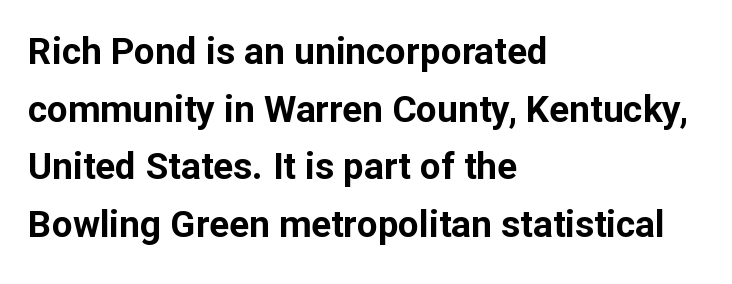
Q: Is the text bold? A: Yes.
Q: Is the text italic (slanted)? A: No, it is upright.
Q: Is the typeface a serif or a sans-serif typeface? A: Sans-serif.
Q: Is the text underlined? A: No.
Q: How is the paragraph aligned? A: Left-aligned.
Q: Is the spacing between letters normal or unusually wide? A: Normal.
Q: Is the spacing between lines tight, normal or loose? A: Normal.
Q: Width (condensed, normal, or wide)? A: Normal.
Q: Stroke contrast? A: Low.
Q: x-height? A: Medium.
Q: Monospaced? A: No.
